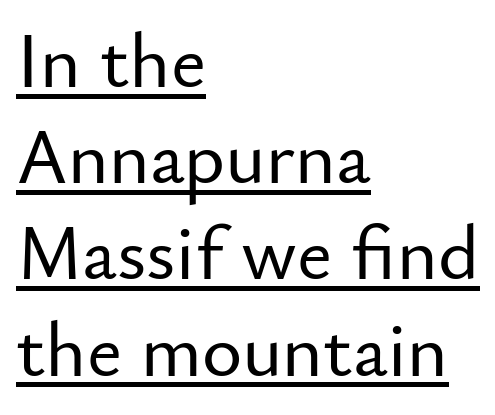
The letters stand straight up with perfectly vertical stems. Looks like regular typesetting: each glyph gets only the width it needs. Font category for this specimen: sans-serif. Line spacing here is normal. The glyphs are accompanied by a horizontal stroke just below them.
